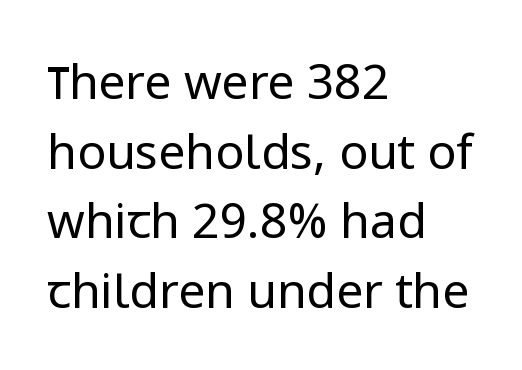
Q: Is the text bold? A: No.
Q: Is the text italic (slanted)? A: No, it is upright.
Q: Is the typeface a serif or a sans-serif typeface? A: Sans-serif.
Q: Is the text underlined? A: No.
Q: How is the paragraph aligned? A: Left-aligned.
Q: Is the spacing between letters normal or unusually wide? A: Normal.
Q: Is the spacing between lines tight, normal or loose? A: Normal.
Q: Width (condensed, normal, or wide)? A: Normal.
Q: Stroke contrast? A: Low.
Q: x-height? A: Medium.
Q: Monospaced? A: No.
